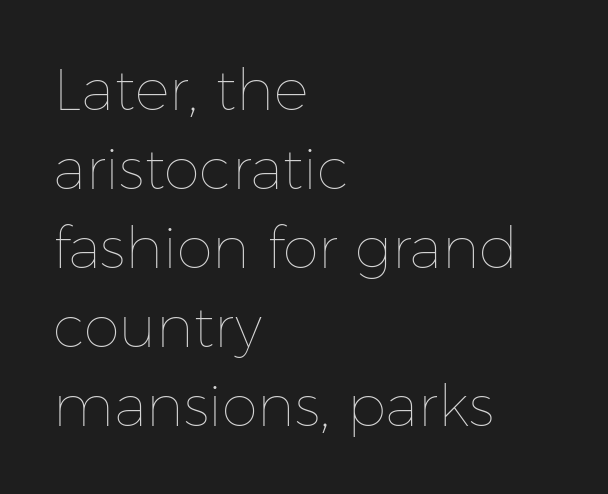
{"italic": "no", "bold": "no", "weight": "thin", "width": "normal", "stroke_contrast": "low", "x_height": "medium", "monospaced": "no", "underline": "no", "align": "left", "line_spacing": "normal", "line_spacing_ratio": 1.36, "letter_spacing": "normal", "letter_spacing_em": 0.0, "glyph_px": 58}
